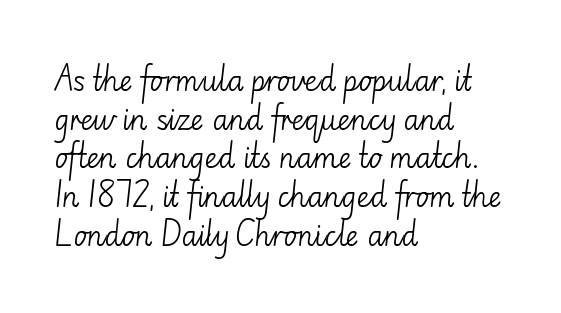
The image shows 28 px light sans-serif type; set left-aligned, normal line spacing (1.38x), normal letter spacing, not underlined; low stroke contrast and a small x-height.
